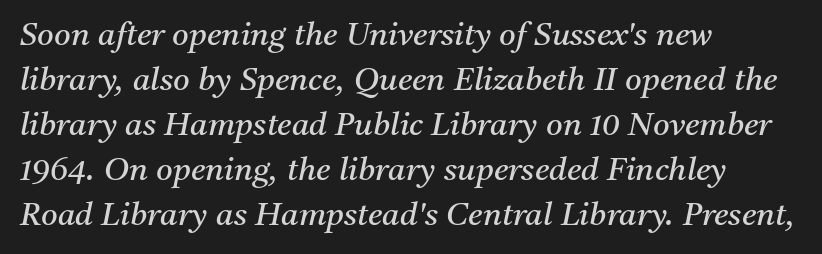
Q: Is the text bold? A: No.
Q: Is the text italic (slanted)? A: Yes, it leans right by about 11 degrees.
Q: Is the typeface a serif or a sans-serif typeface? A: Serif.
Q: Is the text underlined? A: No.
Q: How is the paragraph aligned? A: Left-aligned.
Q: Is the spacing between letters normal or unusually wide? A: Normal.
Q: Is the spacing between lines tight, normal or loose? A: Normal.
Q: Width (condensed, normal, or wide)? A: Normal.
Q: Stroke contrast? A: Medium.
Q: x-height? A: Medium.
Q: Monospaced? A: No.
